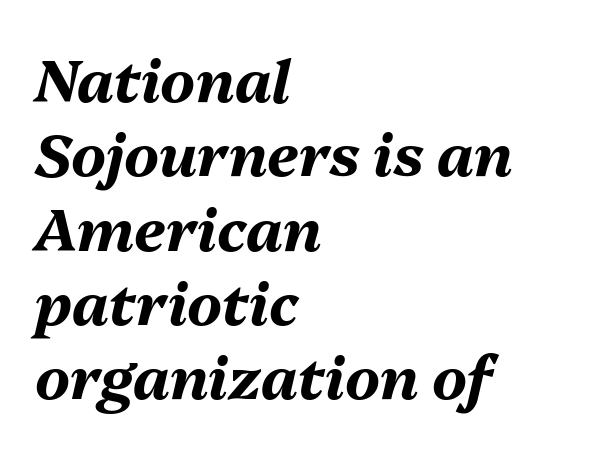
On the weight axis this lands at bold, roughly 700. Do the characters align in a grid? No, the font is proportional. Anything drawn beneath the words? Only blank space. Reading down the block, your eye returns to a fixed left position each line. Whoever set this chose a conventional vertical rhythm. If you drew a line through each stem, it would be angled.
